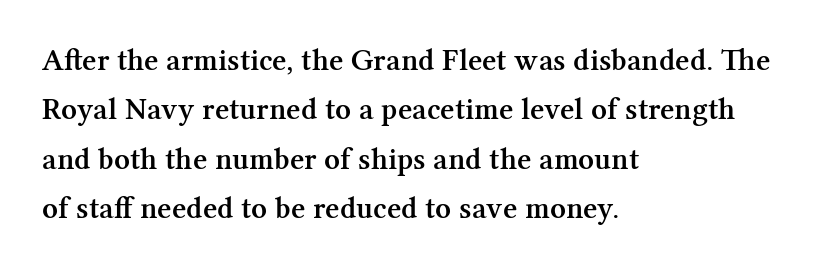
The lines are quadded left. Look at the tracking — it's just the regular setting, nothing added. The passage shown is typed in a proportional face where columns would drift. The axis of the letterforms is exactly vertical.
